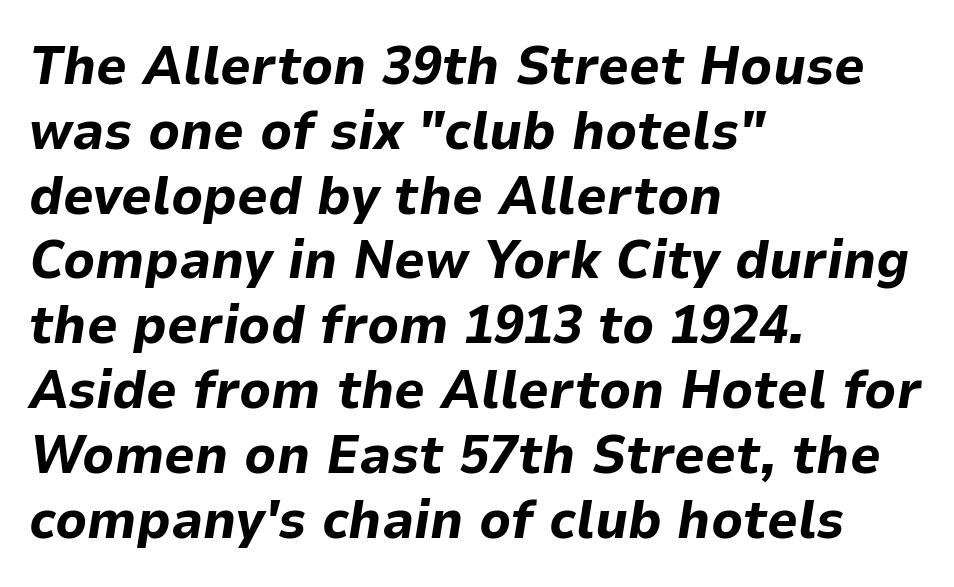
{"italic": "yes", "lean": "right", "slant_degrees": 9, "bold": "yes", "weight": "bold", "width": "normal", "stroke_contrast": "low", "x_height": "medium", "monospaced": "no", "underline": "no", "align": "left", "line_spacing_ratio": 1.2, "letter_spacing": "normal", "letter_spacing_em": 0.0, "glyph_px": 54}
